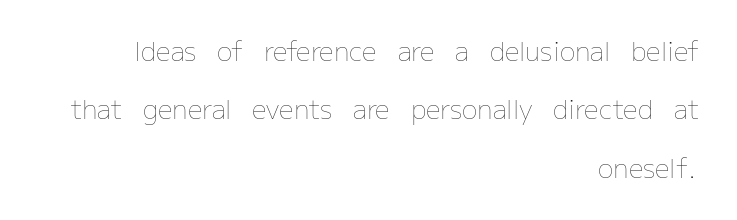
{"italic": "no", "bold": "no", "underline": "no", "align": "right", "line_spacing": "loose", "line_spacing_ratio": 2.25, "letter_spacing": "normal", "letter_spacing_em": 0.0, "glyph_px": 26}
